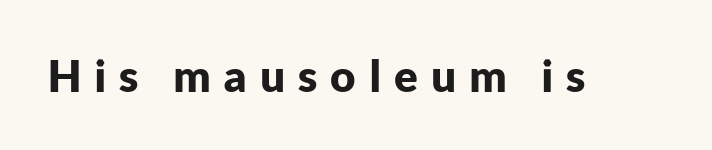
Q: Is the text bold? A: Yes.
Q: Is the text italic (slanted)? A: No, it is upright.
Q: Is the typeface a serif or a sans-serif typeface? A: Sans-serif.
Q: Is the text underlined? A: No.
Q: Is the spacing between letters normal or unusually wide? A: Unusually wide.
Q: Width (condensed, normal, or wide)? A: Normal.
Q: Stroke contrast? A: Low.
Q: x-height? A: Medium.
Q: Monospaced? A: No.
